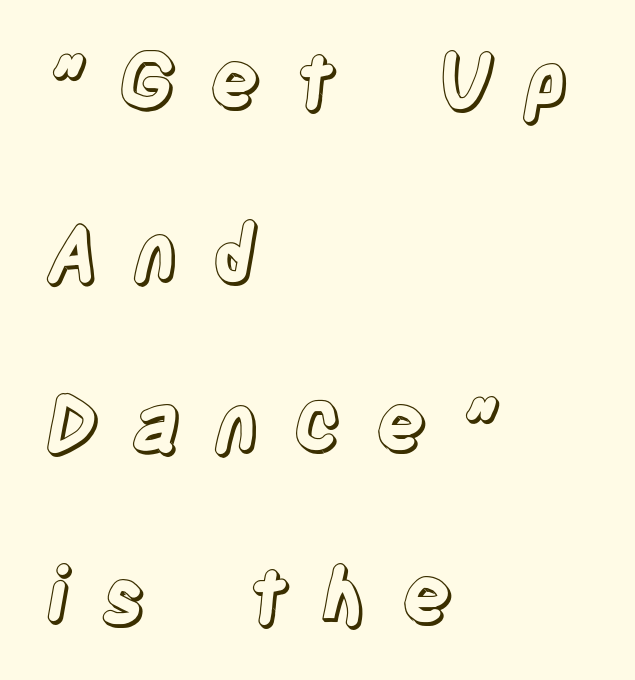
The image shows 78 px condensed type; set left-aligned, loose line spacing (2.2x), unusually wide letter spacing (+0.4 em), not underlined; a large x-height.
